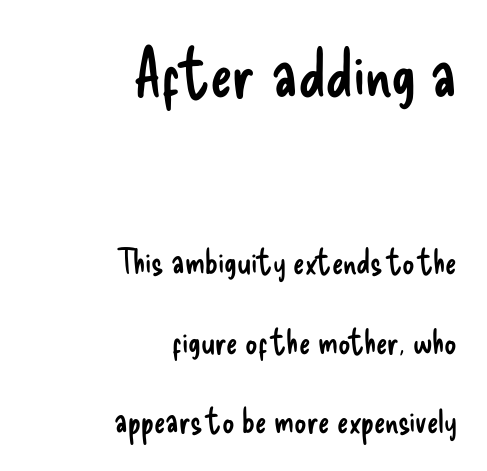
Q: Is the text bold? A: No.
Q: Is the text italic (slanted)? A: No, it is upright.
Q: Is the typeface a serif or a sans-serif typeface? A: Sans-serif.
Q: Is the text underlined? A: No.
Q: How is the paragraph aligned? A: Right-aligned.
Q: Is the spacing between letters normal or unusually wide? A: Normal.
Q: Is the spacing between lines tight, normal or loose? A: Loose.
Q: Which block of text is set in a larger size, the first (top) or the second (bottom)? A: The first (top) one.
Q: Width (condensed, normal, or wide)? A: Condensed.
Q: Stroke contrast? A: Low.
Q: x-height? A: Small.
Q: Monospaced? A: No.
